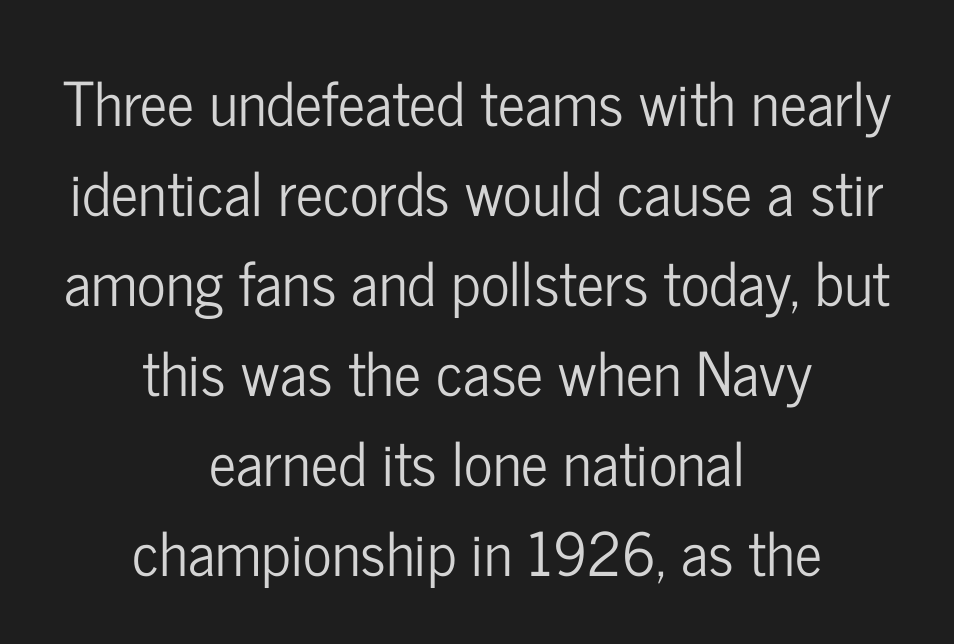
The image shows 60 px condensed sans-serif type, upright; set centered, normal line spacing (1.5x), normal letter spacing, not underlined; low stroke contrast and a medium x-height.
